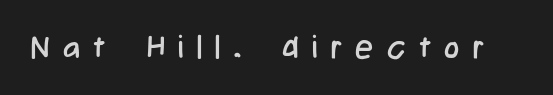
Q: Is the text bold? A: No.
Q: Is the text italic (slanted)? A: No, it is upright.
Q: Is the typeface a serif or a sans-serif typeface? A: Sans-serif.
Q: Is the text underlined? A: No.
Q: Is the spacing between letters normal or unusually wide? A: Unusually wide.
Q: Width (condensed, normal, or wide)? A: Condensed.
Q: Stroke contrast? A: Low.
Q: x-height? A: Medium.
Q: Monospaced? A: No.
